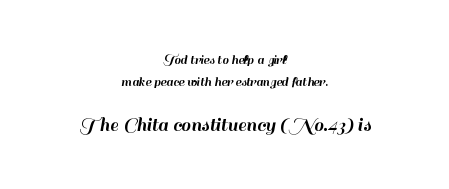
{"underline": "no", "align": "center", "line_spacing": "normal", "line_spacing_ratio": 1.57, "letter_spacing": "normal", "letter_spacing_em": 0.0, "larger_block": "second", "size_ratio": 1.5, "glyph_px": 21}
